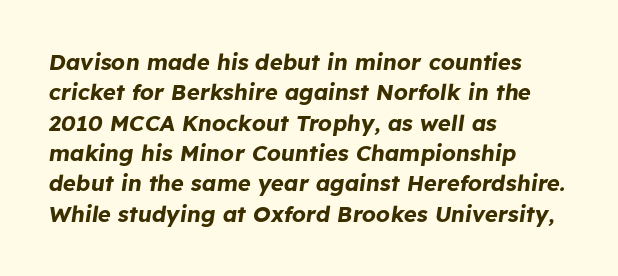
{"italic": "yes", "lean": "right", "slant_degrees": 8, "bold": "yes", "underline": "no", "align": "left", "line_spacing": "normal", "line_spacing_ratio": 1.38, "letter_spacing": "normal", "letter_spacing_em": 0.0, "glyph_px": 22}
